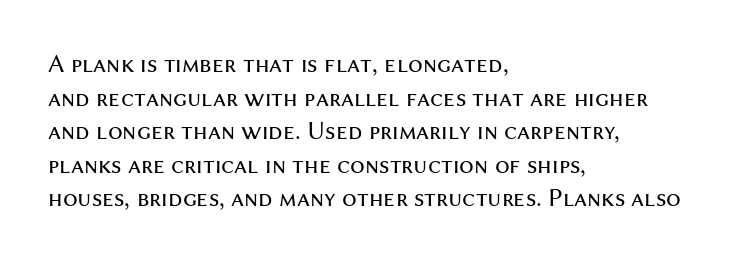
The image shows 26 px text type, upright; set left-aligned, normal line spacing (1.29x), normal letter spacing, not underlined.
